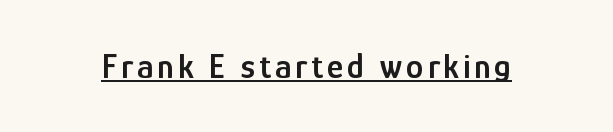
Q: Is the text bold? A: Semi-bold.
Q: Is the text italic (slanted)? A: No, it is upright.
Q: Is the typeface a serif or a sans-serif typeface? A: Sans-serif.
Q: Is the text underlined? A: Yes.
Q: Width (condensed, normal, or wide)? A: Condensed.
Q: Stroke contrast? A: Low.
Q: x-height? A: Medium.
Q: Monospaced? A: No.
